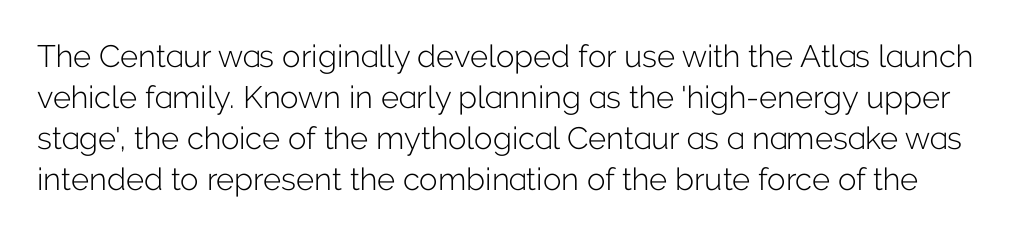
The image shows 31 px light sans-serif type, upright; set normal line spacing (1.32x), normal letter spacing, not underlined; low stroke contrast and a medium x-height.
